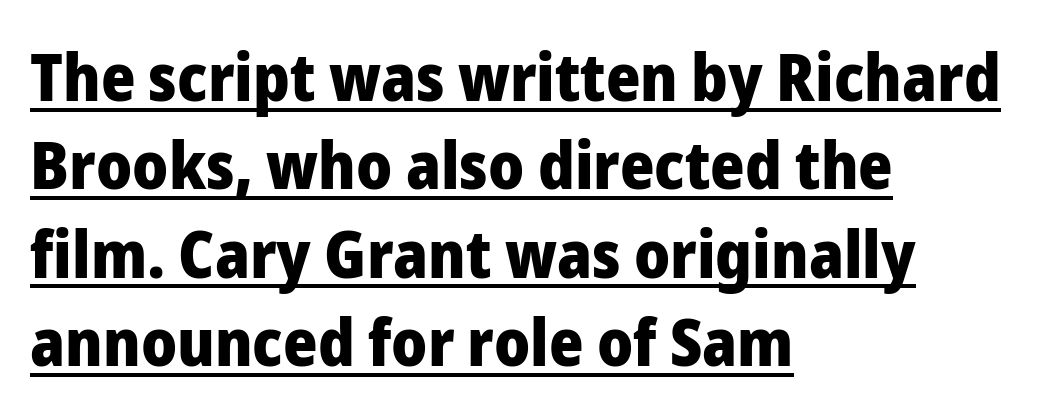
In designer terms, the underline attribute is active on this setting. This sample is left-justified, so line endings fall wherever the words run out. Here the glyphs are tracked normally, forming tight word shapes. The letters stand upright; this is a roman face.
